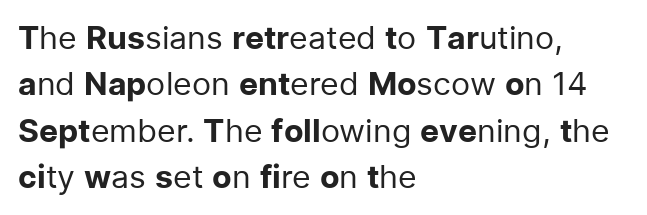
{"serif": "no", "italic": "no", "bold": "no", "weight": "regular", "width": "normal", "stroke_contrast": "low", "x_height": "medium", "monospaced": "no", "underline": "no", "align": "left", "line_spacing": "normal", "line_spacing_ratio": 1.45, "letter_spacing": "normal", "letter_spacing_em": 0.0, "glyph_px": 32}
